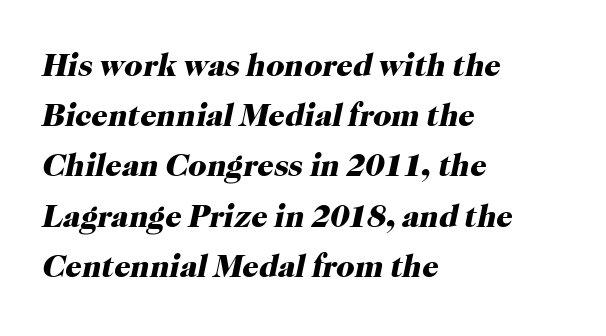
{"serif": "yes", "italic": "yes", "lean": "right", "slant_degrees": 12, "bold": "yes", "weight": "heavy", "width": "normal", "stroke_contrast": "high", "x_height": "medium", "monospaced": "no", "underline": "no", "align": "left", "line_spacing": "normal", "line_spacing_ratio": 1.57, "letter_spacing": "normal", "letter_spacing_em": 0.0, "glyph_px": 32}
